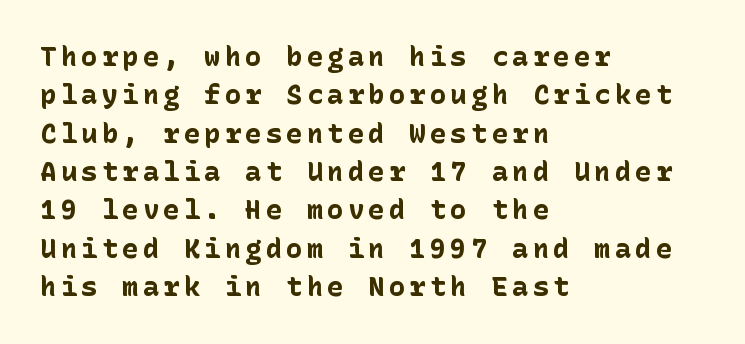
The image shows 27 px bold type, upright; set left-aligned, normal line spacing (1.42x), not underlined.
